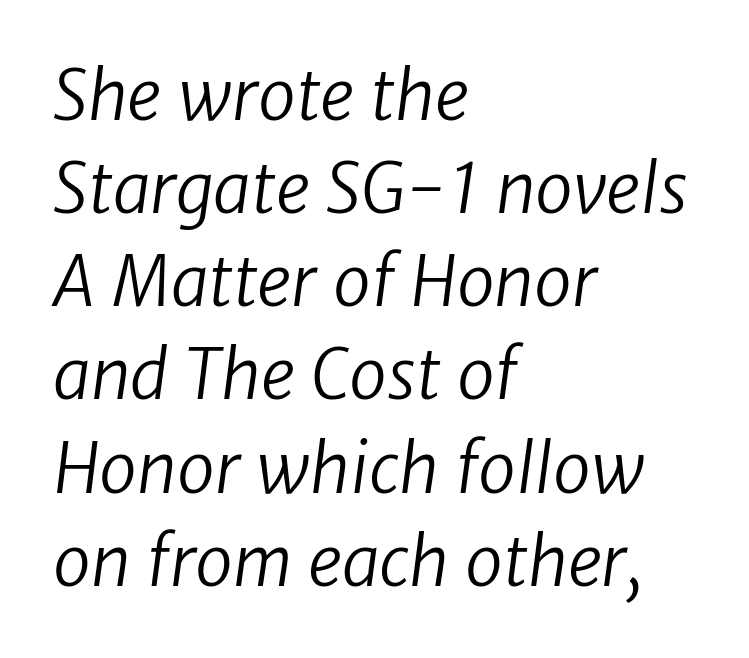
The image shows 68 px regular-weight sans-serif type; set left-aligned, normal line spacing (1.37x), normal letter spacing, not underlined; low stroke contrast and a medium x-height.
